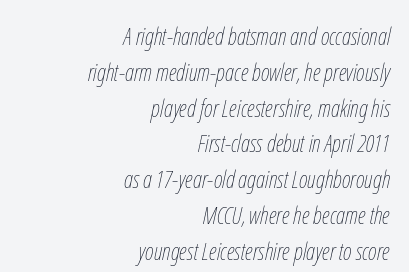
The vertical gap from one line to the next is medium. Italic: yes, the glyphs are oblique. Plain, unruled lines of type. Weight: not bold — regular or lighter. The type is set solid horizontally, with unmodified tracking.
